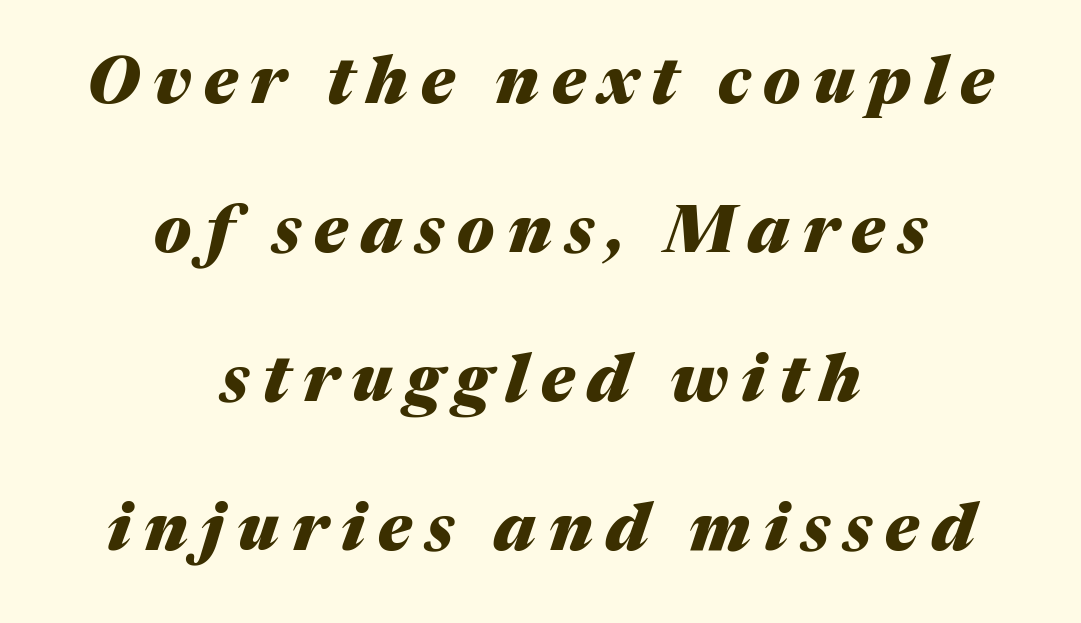
The image shows 66 px heavy type, italic (leaning right); set centered, loose line spacing (2.26x), unusually wide letter spacing (+0.2 em), not underlined; medium stroke contrast and a medium x-height.
